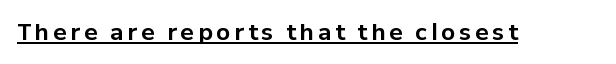
The image shows 22 px bold type, upright; set underlined.
